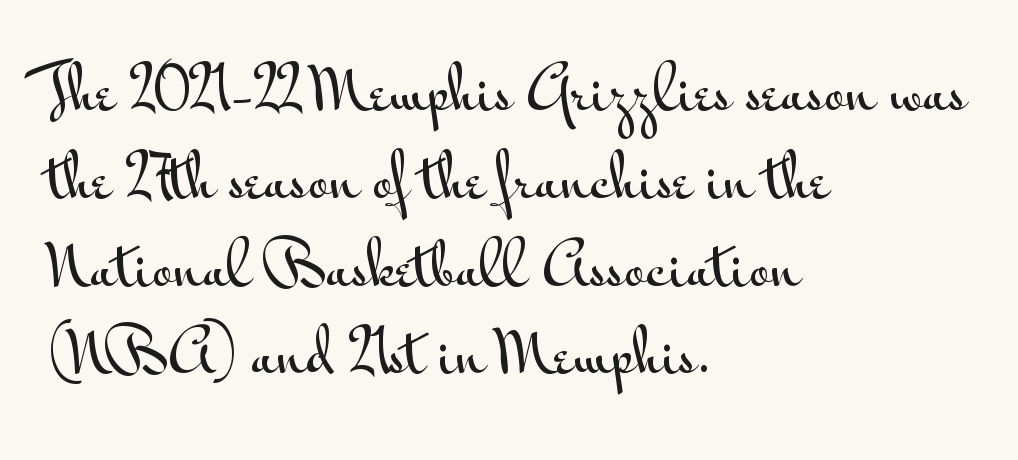
Notice how the passage keeps a crisp vertical edge on the left only. Nope, no serifs anywhere on these letters. The horizontal fit of the characters is conventional and even. Glance below the letters and you will spot only blank space.
